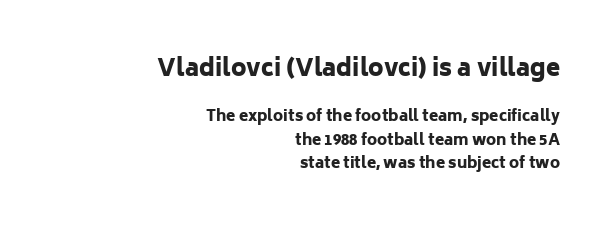
The image shows 23 px bold type, upright; set right-aligned, normal line spacing (1.56x), normal letter spacing, not underlined; the first (top) block is 1.53x larger.
